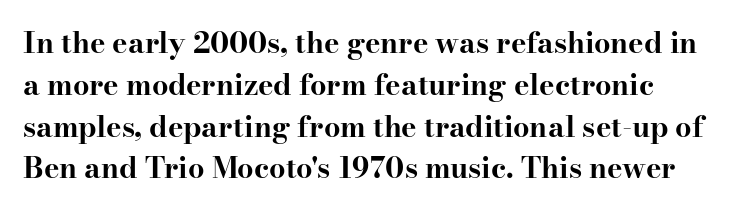
The image shows 29 px bold, wide serif type, upright; set normal line spacing (1.44x), normal letter spacing, not underlined; high stroke contrast and a small x-height.
